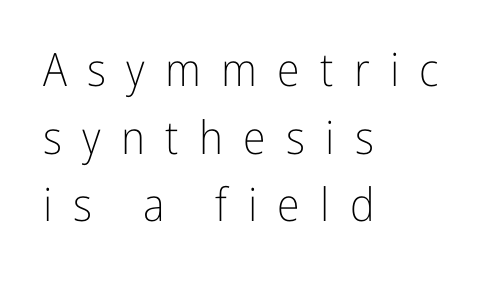
Q: Is the text bold? A: No.
Q: Is the text italic (slanted)? A: No, it is upright.
Q: Is the typeface a serif or a sans-serif typeface? A: Sans-serif.
Q: Is the text underlined? A: No.
Q: How is the paragraph aligned? A: Left-aligned.
Q: Is the spacing between letters normal or unusually wide? A: Unusually wide.
Q: Is the spacing between lines tight, normal or loose? A: Normal.
Q: Width (condensed, normal, or wide)? A: Condensed.
Q: Stroke contrast? A: Low.
Q: x-height? A: Medium.
Q: Monospaced? A: No.
